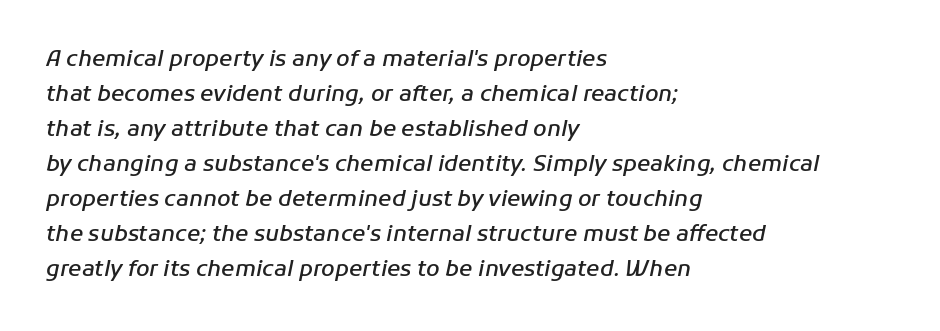
The image shows 22 px text type, italic (leaning right); set left-aligned, normal line spacing (1.59x), normal letter spacing, not underlined.
